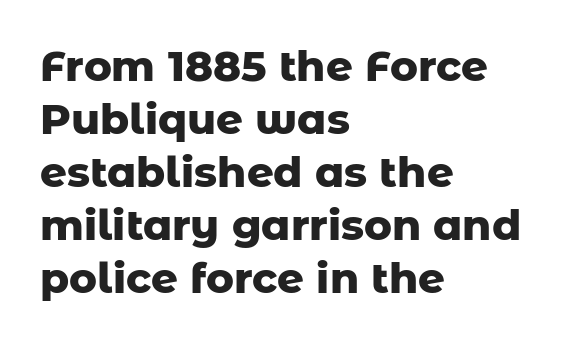
{"serif": "no", "italic": "no", "bold": "yes", "weight": "heavy", "width": "normal", "stroke_contrast": "low", "x_height": "medium", "monospaced": "no", "underline": "no", "align": "left", "line_spacing": "normal", "line_spacing_ratio": 1.26, "letter_spacing": "normal", "letter_spacing_em": 0.0, "glyph_px": 42}
